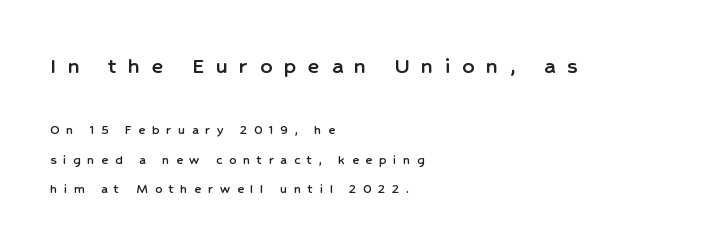
In CSS terms this would be text-align: left. Unmarked baselines from the first word to the last. Compare the two chunks: the upper has the greater cap height. The type sits square on the baseline with zero lean. The line texture is sparse and dotted thanks to wide tracking. Vertically, the passage feels expansive, rows floating well apart.
